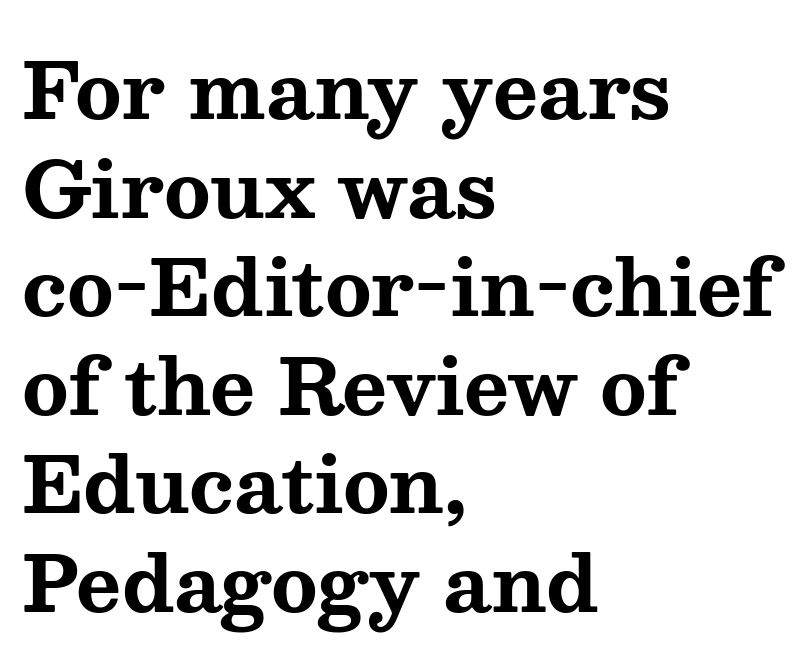
Q: Is the text bold? A: Yes.
Q: Is the text italic (slanted)? A: No, it is upright.
Q: Is the typeface a serif or a sans-serif typeface? A: Serif.
Q: Is the text underlined? A: No.
Q: How is the paragraph aligned? A: Left-aligned.
Q: Is the spacing between letters normal or unusually wide? A: Normal.
Q: Is the spacing between lines tight, normal or loose? A: Normal.
Q: Width (condensed, normal, or wide)? A: Wide.
Q: Stroke contrast? A: Medium.
Q: x-height? A: Medium.
Q: Monospaced? A: No.
